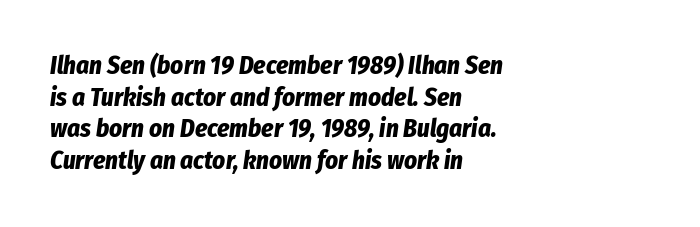
The image shows 25 px bold type, italic (leaning right); set left-aligned, normal line spacing (1.27x), normal letter spacing, not underlined.
